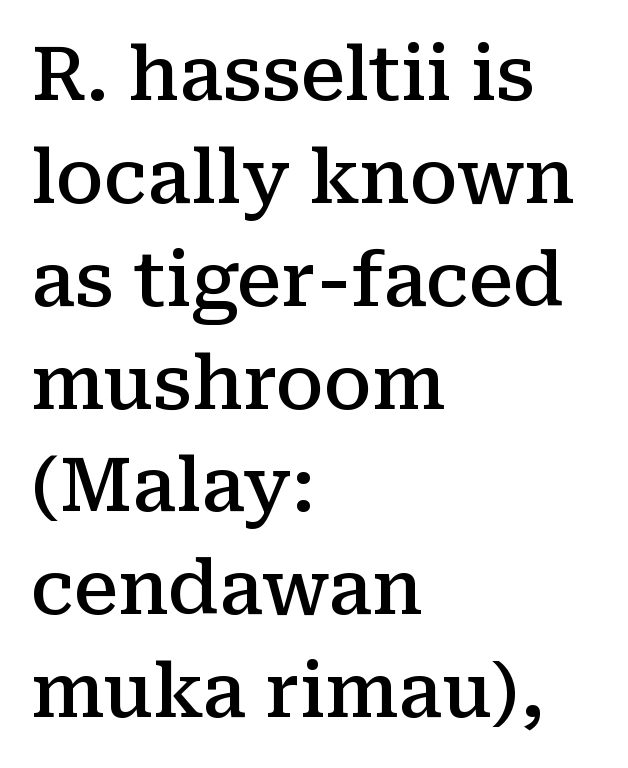
Q: Is the text bold? A: Semi-bold.
Q: Is the text italic (slanted)? A: No, it is upright.
Q: Is the typeface a serif or a sans-serif typeface? A: Serif.
Q: Is the text underlined? A: No.
Q: How is the paragraph aligned? A: Left-aligned.
Q: Is the spacing between letters normal or unusually wide? A: Normal.
Q: Is the spacing between lines tight, normal or loose? A: Normal.
Q: Width (condensed, normal, or wide)? A: Normal.
Q: Stroke contrast? A: Medium.
Q: x-height? A: Medium.
Q: Monospaced? A: No.
